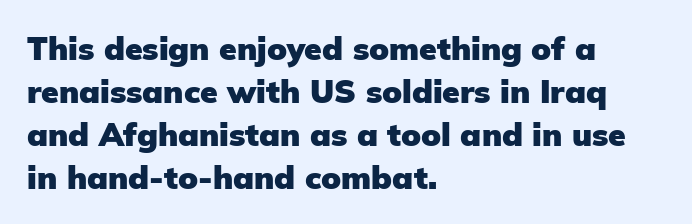
The image shows 32 px heavy sans-serif type, upright; set left-aligned, normal line spacing (1.34x), normal letter spacing, not underlined; low stroke contrast and a medium x-height.
